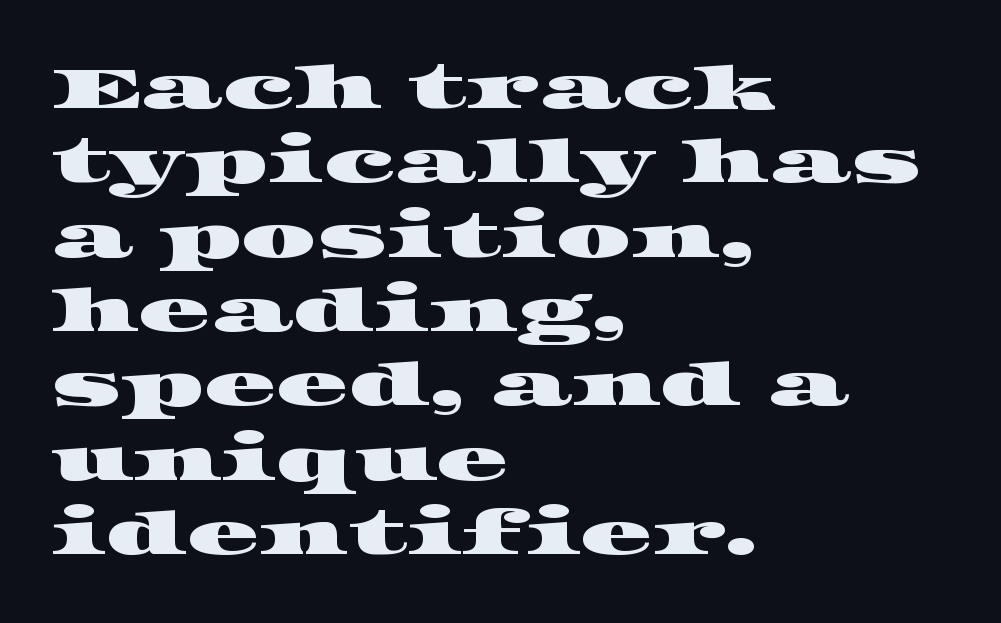
Q: Is the typeface a serif or a sans-serif typeface? A: Serif.
Q: Is the text underlined? A: No.
Q: How is the paragraph aligned? A: Left-aligned.
Q: Is the spacing between letters normal or unusually wide? A: Normal.
Q: Is the spacing between lines tight, normal or loose? A: Normal.
Q: Width (condensed, normal, or wide)? A: Wide.
Q: Stroke contrast? A: High.
Q: x-height? A: Large.
Q: Monospaced? A: No.
